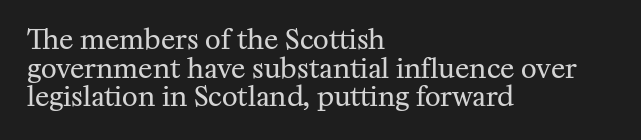
In terms of letterspacing, this is plain default setting. The line-height multiplier appears low, near solid setting. Bare-footed words on every line. Italic? Not at all — the glyphs are vertical. If you drew a ruler down the left edge, every line would touch it.
